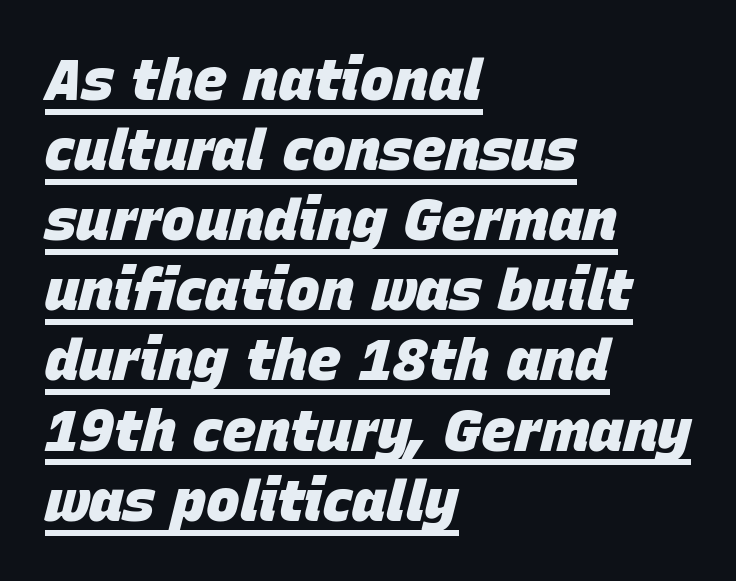
{"italic": "yes", "lean": "right", "slant_degrees": 15, "bold": "yes", "weight": "heavy", "width": "normal", "stroke_contrast": "low", "x_height": "large", "monospaced": "no", "underline": "yes", "align": "left", "line_spacing_ratio": 1.23, "letter_spacing": "normal", "letter_spacing_em": 0.0, "glyph_px": 57}
